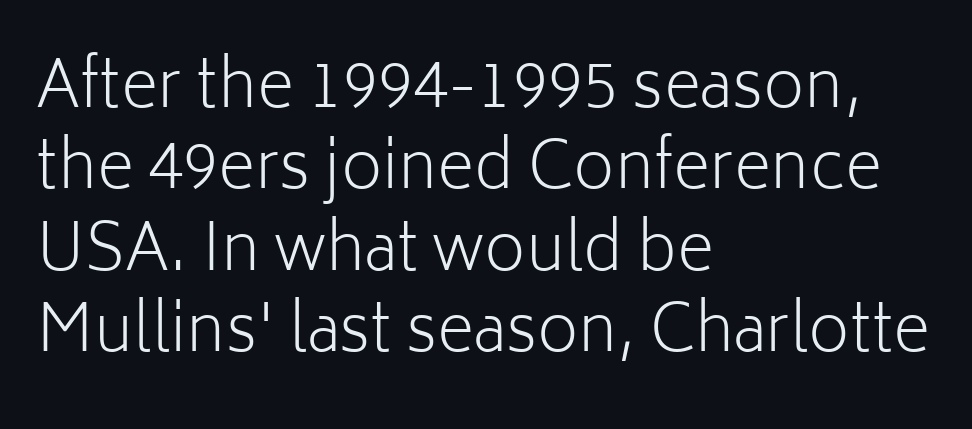
Q: Is the text bold? A: No.
Q: Is the text italic (slanted)? A: No, it is upright.
Q: Is the typeface a serif or a sans-serif typeface? A: Sans-serif.
Q: Is the text underlined? A: No.
Q: How is the paragraph aligned? A: Left-aligned.
Q: Is the spacing between letters normal or unusually wide? A: Normal.
Q: Is the spacing between lines tight, normal or loose? A: Normal.
Q: Width (condensed, normal, or wide)? A: Normal.
Q: Stroke contrast? A: Low.
Q: x-height? A: Medium.
Q: Monospaced? A: No.
